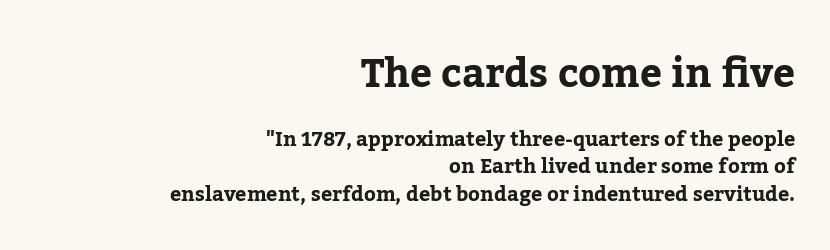
Q: Is the text bold? A: Yes.
Q: Is the text italic (slanted)? A: No, it is upright.
Q: Is the typeface a serif or a sans-serif typeface? A: Serif.
Q: Is the text underlined? A: No.
Q: How is the paragraph aligned? A: Right-aligned.
Q: Is the spacing between letters normal or unusually wide? A: Normal.
Q: Is the spacing between lines tight, normal or loose? A: Normal.
Q: Which block of text is set in a larger size, the first (top) or the second (bottom)? A: The first (top) one.
Q: Width (condensed, normal, or wide)? A: Normal.
Q: Stroke contrast? A: Low.
Q: x-height? A: Medium.
Q: Monospaced? A: No.
